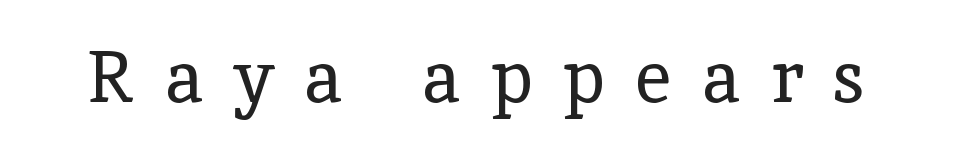
The image shows 72 px regular-weight serif type, upright; set unusually wide letter spacing (+0.42 em), not underlined; a medium x-height.
